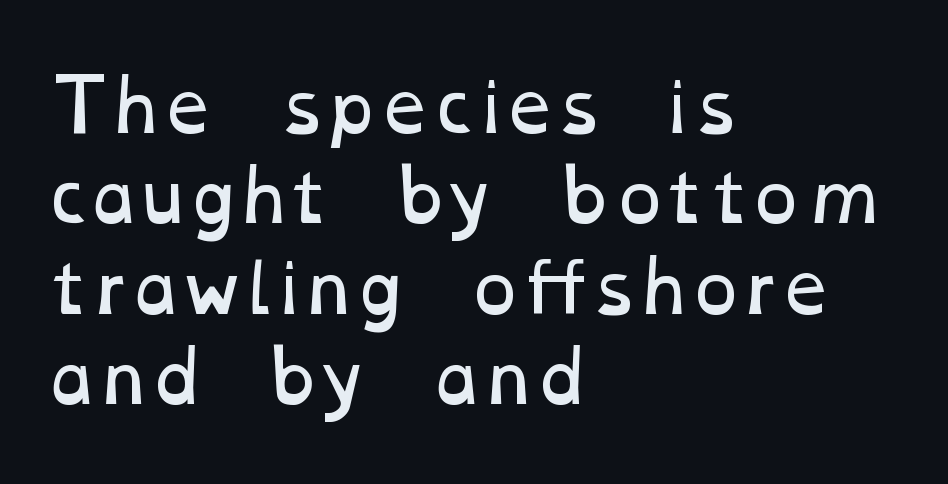
Q: Is the text bold? A: No.
Q: Is the text underlined? A: No.
Q: How is the paragraph aligned? A: Left-aligned.
Q: Is the spacing between letters normal or unusually wide? A: Normal.
Q: Is the spacing between lines tight, normal or loose? A: Normal.
Q: Width (condensed, normal, or wide)? A: Wide.
Q: Stroke contrast? A: Low.
Q: x-height? A: Medium.
Q: Monospaced? A: No.
